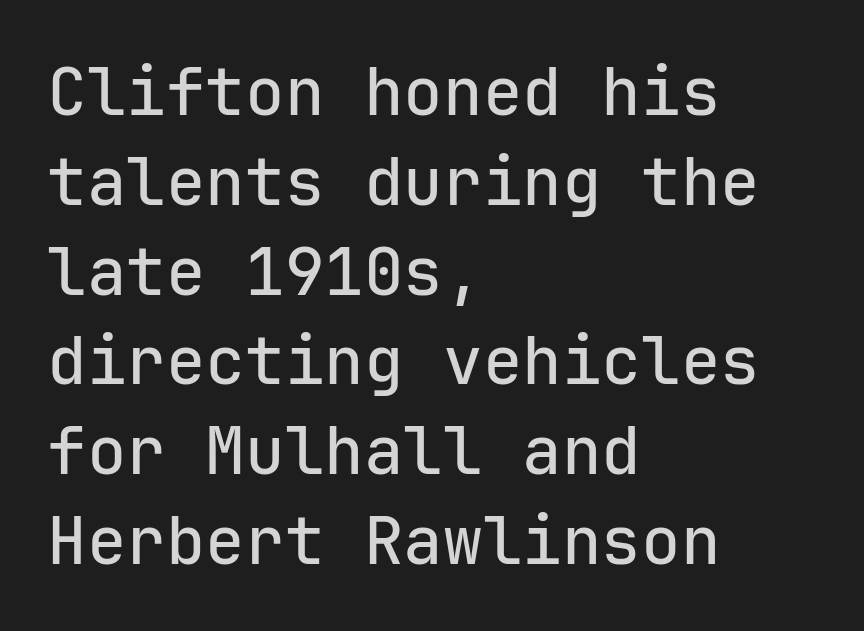
The image shows 66 px sans-serif type, upright, monospaced; set left-aligned, normal line spacing (1.36x), normal letter spacing, not underlined; low stroke contrast and a medium x-height.
